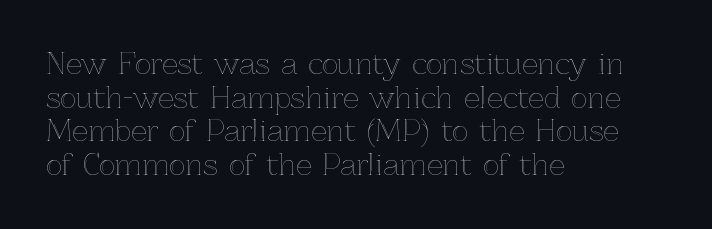
The image shows 28 px text type, upright; set left-aligned, line spacing 1.2x, normal letter spacing, not underlined; a medium x-height.
